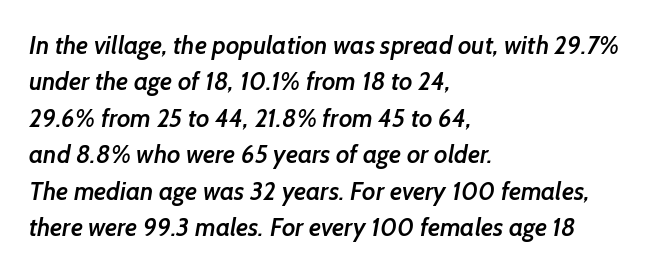
The image shows 25 px text type; set left-aligned, normal line spacing (1.46x), normal letter spacing, not underlined.
